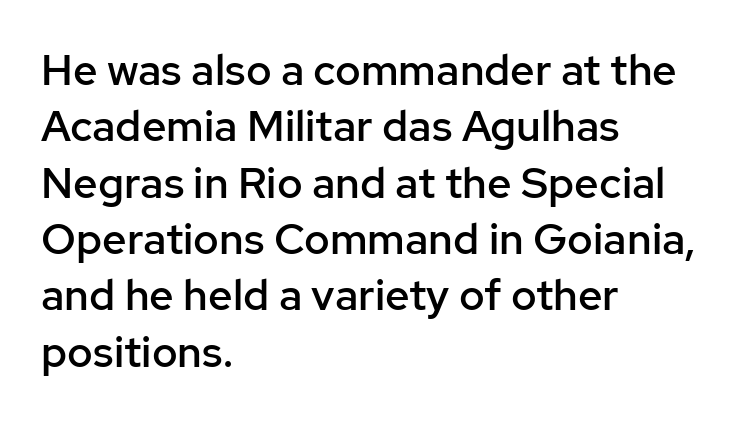
The passage is arranged the way most books set body copy — flush left. Bold? Not quite — semibold, heavier than regular but stopping short. Notice how descenders clear the ascenders below comfortably — that's standard leading. Posture: straight, roman, zero tilt.
